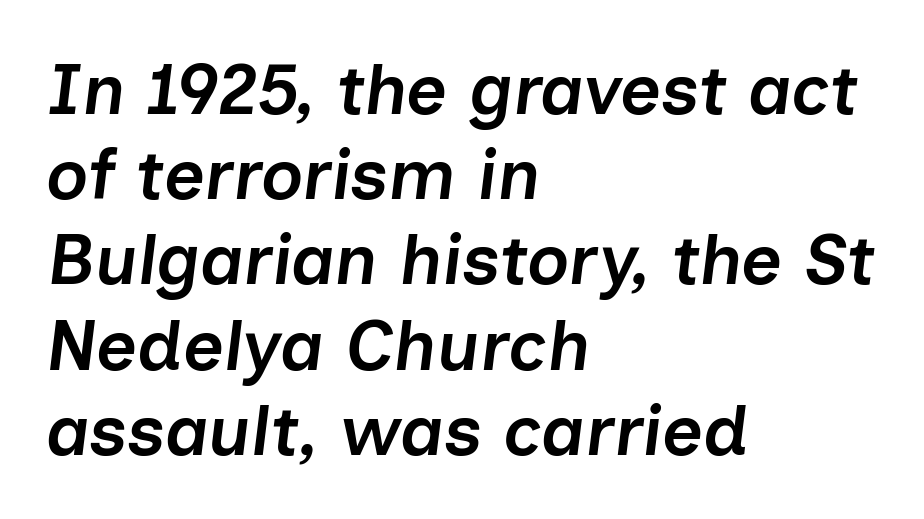
The image shows 71 px semibold type, italic (leaning right); set left-aligned, line spacing 1.2x, normal letter spacing, not underlined; low stroke contrast and a medium x-height.
